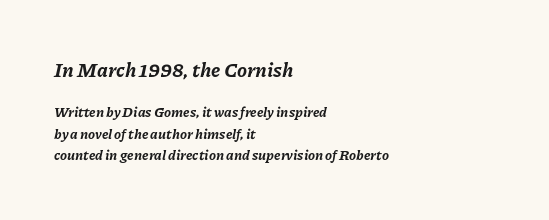
Q: Is the text bold? A: Yes.
Q: Is the text italic (slanted)? A: Yes, it leans right by about 11 degrees.
Q: Is the text underlined? A: No.
Q: How is the paragraph aligned? A: Left-aligned.
Q: Is the spacing between letters normal or unusually wide? A: Normal.
Q: Is the spacing between lines tight, normal or loose? A: Normal.
Q: Which block of text is set in a larger size, the first (top) or the second (bottom)? A: The first (top) one.
